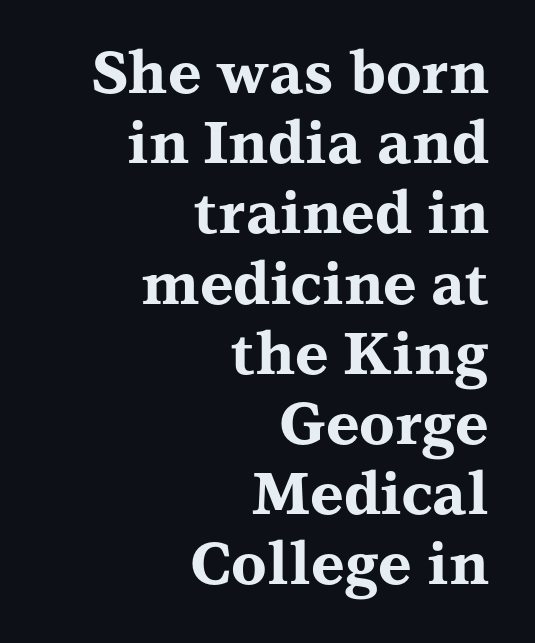
{"serif": "yes", "italic": "no", "bold": "yes", "weight": "bold", "width": "wide", "stroke_contrast": "medium", "x_height": "medium", "monospaced": "no", "underline": "no", "align": "right", "line_spacing_ratio": 1.21, "letter_spacing": "normal", "letter_spacing_em": 0.0, "glyph_px": 58}
